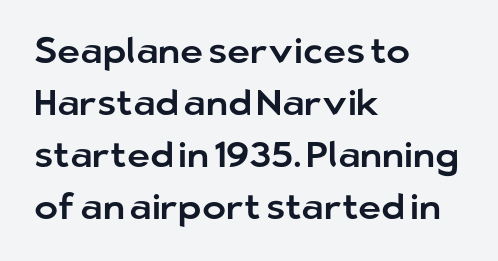
The image shows 36 px sans-serif type, upright; set left-aligned, normal line spacing (1.44x), normal letter spacing, not underlined; low stroke contrast and a medium x-height.
